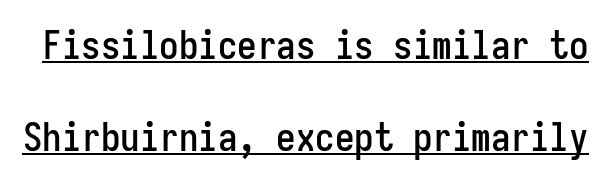
Q: Is the text italic (slanted)? A: No, it is upright.
Q: Is the typeface a serif or a sans-serif typeface? A: Sans-serif.
Q: Is the text underlined? A: Yes.
Q: Is the spacing between letters normal or unusually wide? A: Normal.
Q: Is the spacing between lines tight, normal or loose? A: Loose.
Q: Width (condensed, normal, or wide)? A: Condensed.
Q: Stroke contrast? A: Low.
Q: x-height? A: Medium.
Q: Monospaced? A: Yes.
